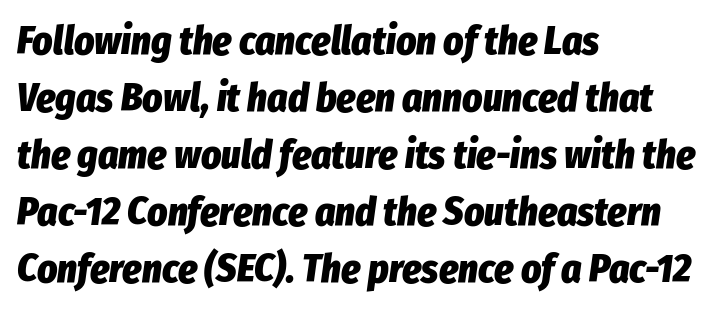
{"italic": "yes", "lean": "right", "slant_degrees": 8, "bold": "yes", "weight": "heavy", "width": "condensed", "stroke_contrast": "low", "x_height": "medium", "monospaced": "no", "underline": "no", "align": "left", "line_spacing": "normal", "line_spacing_ratio": 1.46, "letter_spacing": "normal", "letter_spacing_em": 0.0, "glyph_px": 39}
